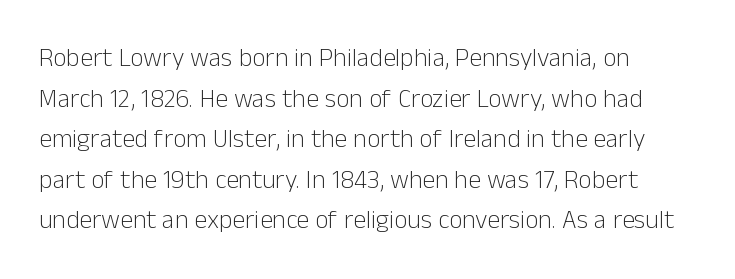
The zone under the glyphs is completely vacant. Letters have the restrained weight of plain body copy at most. Line beginnings align vertically; line endings do not. The gaps between neighbouring characters are ordinary and unremarkable.
